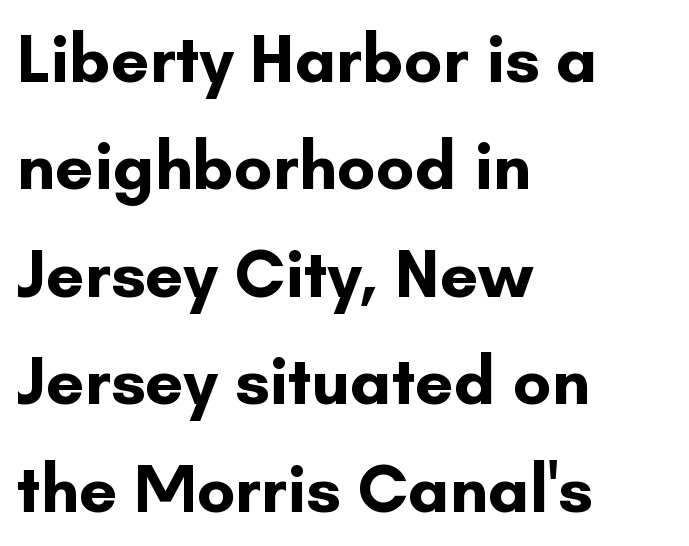
The horizontal fit of the characters is conventional and even. Do the characters align in a grid? No, the font is proportional. The typesetter chose a ragged-right arrangement here. Regular leading. You can tell from the bare stems that sans-serif type was used.
